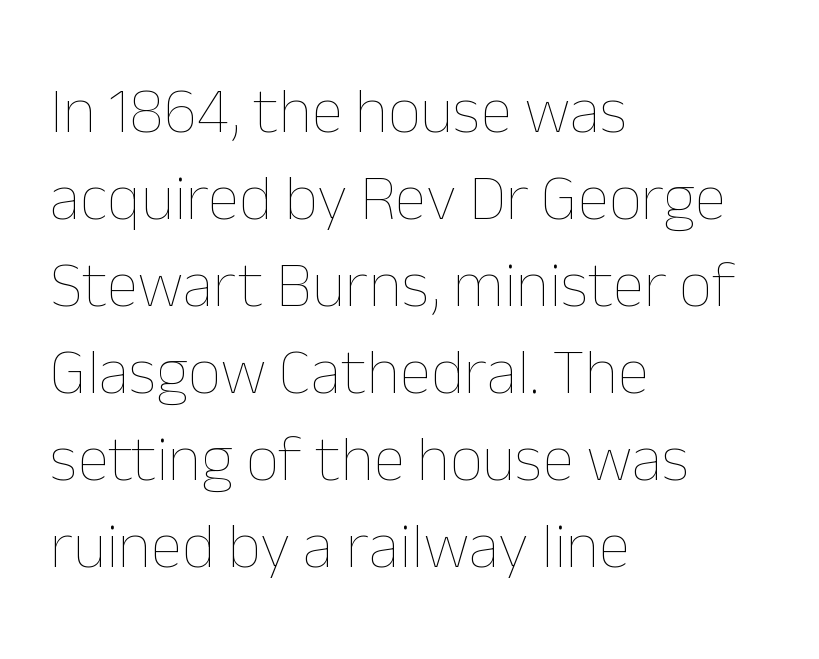
{"italic": "no", "bold": "no", "weight": "thin", "width": "normal", "stroke_contrast": "low", "x_height": "medium", "monospaced": "no", "underline": "no", "align": "left", "line_spacing": "normal", "line_spacing_ratio": 1.34, "letter_spacing": "normal", "letter_spacing_em": 0.0, "glyph_px": 65}
